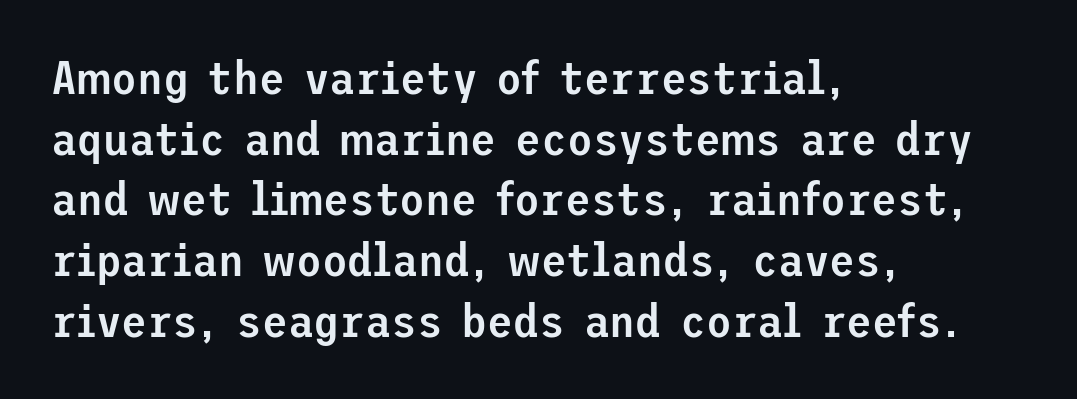
{"serif": "no", "italic": "no", "bold": "semi", "weight": "semibold", "width": "normal", "stroke_contrast": "low", "x_height": "medium", "underline": "no", "align": "left", "line_spacing": "normal", "line_spacing_ratio": 1.29, "letter_spacing": "normal", "letter_spacing_em": 0.0, "glyph_px": 47}
